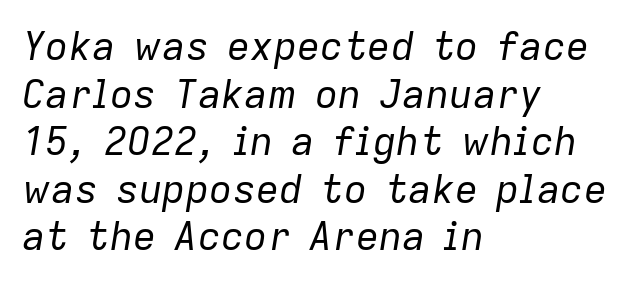
Type without underlining. Standard letterfit; no display-style spreading of the glyphs. These lines are rendered in a variable-pitch font. The font is comparable to plain body text, perhaps lighter. Designer's note — italics engaged.
